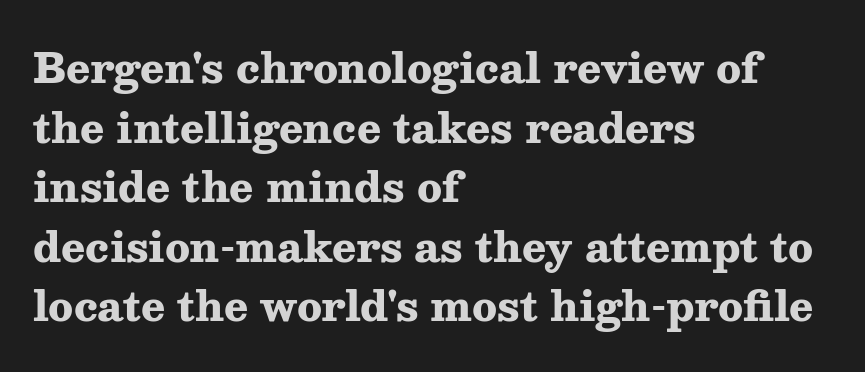
Q: Is the text bold? A: Yes.
Q: Is the text italic (slanted)? A: No, it is upright.
Q: Is the typeface a serif or a sans-serif typeface? A: Serif.
Q: Is the text underlined? A: No.
Q: How is the paragraph aligned? A: Left-aligned.
Q: Is the spacing between letters normal or unusually wide? A: Normal.
Q: Is the spacing between lines tight, normal or loose? A: Normal.
Q: Width (condensed, normal, or wide)? A: Wide.
Q: Stroke contrast? A: Medium.
Q: x-height? A: Medium.
Q: Monospaced? A: No.
